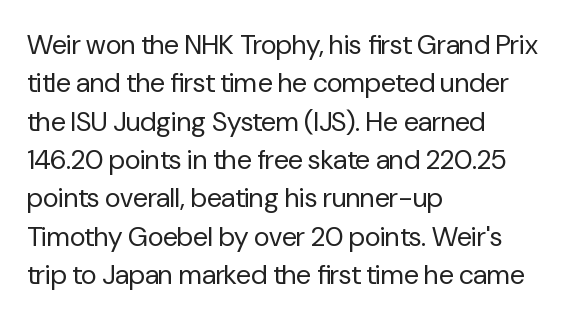
Every row of glyphs begins at an identical x-position on the left. A roman cut, with each character standing at attention. Does the leading feel generous? No, just average. The tracking reads as untouched default to a designer's eye.
